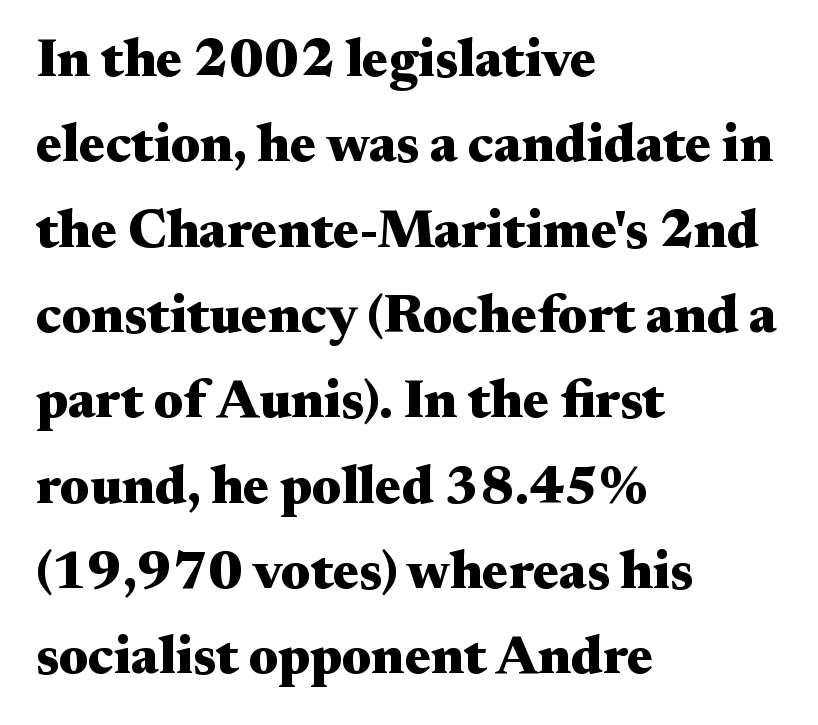
Q: Is the text bold? A: Yes.
Q: Is the text italic (slanted)? A: No, it is upright.
Q: Is the typeface a serif or a sans-serif typeface? A: Serif.
Q: Is the text underlined? A: No.
Q: How is the paragraph aligned? A: Left-aligned.
Q: Is the spacing between letters normal or unusually wide? A: Normal.
Q: Is the spacing between lines tight, normal or loose? A: Normal.
Q: Width (condensed, normal, or wide)? A: Wide.
Q: Stroke contrast? A: Medium.
Q: x-height? A: Small.
Q: Monospaced? A: No.
